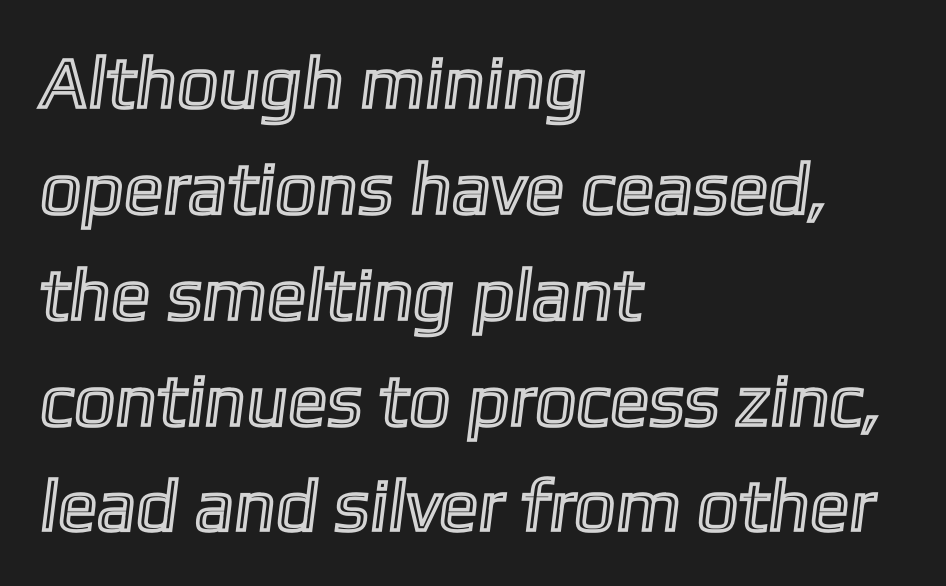
{"width": "normal", "x_height": "medium", "monospaced": "no", "underline": "no", "align": "left", "line_spacing": "normal", "line_spacing_ratio": 1.45, "letter_spacing": "normal", "letter_spacing_em": 0.0, "glyph_px": 73}
